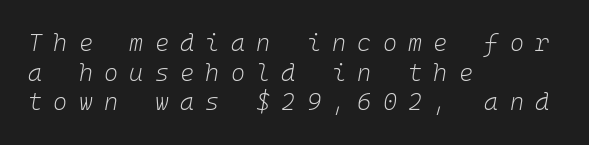
Q: Is the text bold? A: No.
Q: Is the text italic (slanted)? A: Yes, it leans right by about 10 degrees.
Q: Is the text underlined? A: No.
Q: How is the paragraph aligned? A: Left-aligned.
Q: Is the spacing between letters normal or unusually wide? A: Unusually wide.
